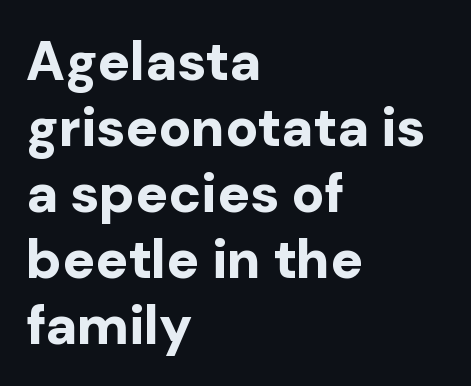
Does the copy run flush right? No — it runs flush left. Compared with typical body copy, the letter spacing here is the same. Here the designer chose a conventional face with non-uniform glyph widths. Lines of text with bare space underneath.
